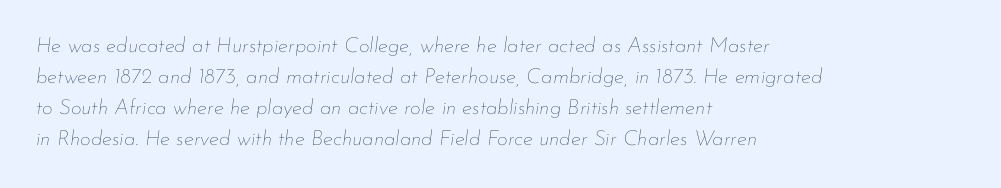
Compared with typical paragraphs, the rows here are spaced about the same. Underlining? Definitely not there. Teacher's note: observe the even left margin — that is flush-left alignment. Tall strokes in this sample are angled rather than plumb.
